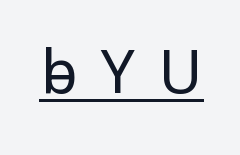
{"serif": "no", "italic": "no", "bold": "no", "weight": "light", "width": "normal", "stroke_contrast": "low", "x_height": "medium", "monospaced": "no", "underline": "yes", "letter_spacing": "wide", "letter_spacing_em": 0.41, "glyph_px": 60}
